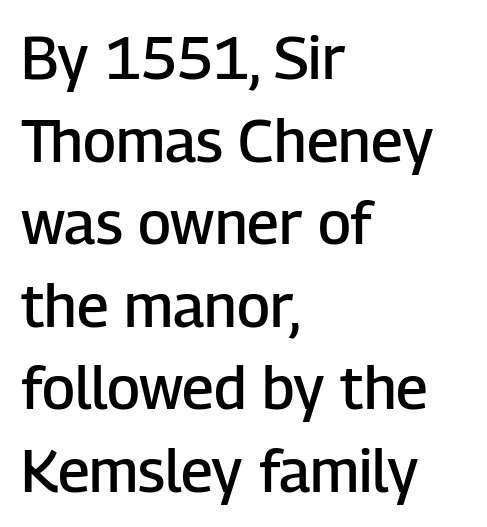
{"serif": "no", "italic": "no", "bold": "semi", "weight": "semibold", "width": "normal", "stroke_contrast": "low", "x_height": "medium", "monospaced": "no", "underline": "no", "align": "left", "line_spacing": "normal", "line_spacing_ratio": 1.4, "letter_spacing": "normal", "letter_spacing_em": 0.0, "glyph_px": 59}
